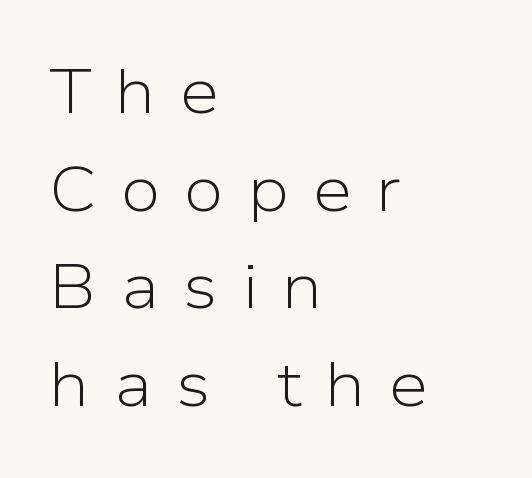
{"serif": "no", "italic": "no", "bold": "no", "weight": "light", "width": "normal", "stroke_contrast": "low", "x_height": "medium", "monospaced": "no", "underline": "no", "align": "left", "line_spacing": "normal", "line_spacing_ratio": 1.55, "letter_spacing": "wide", "letter_spacing_em": 0.38, "glyph_px": 63}
